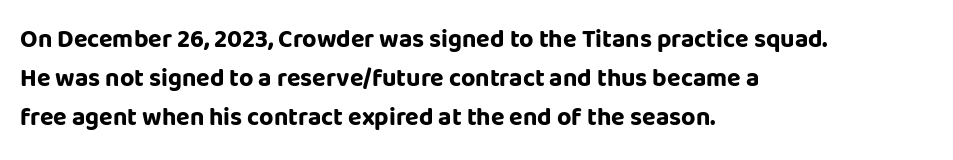
{"italic": "no", "bold": "yes", "underline": "no", "align": "left", "line_spacing": "normal", "line_spacing_ratio": 1.57, "letter_spacing": "normal", "letter_spacing_em": 0.0, "glyph_px": 25}
